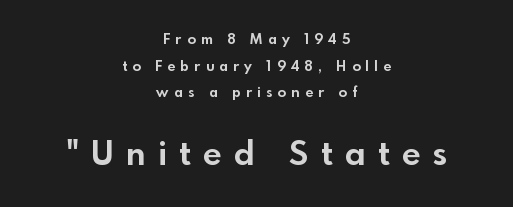
Caption: bold face, heavy strokes. The font family rendered here belongs to the sans-serif group. Each row of text sits above clean, open space. It's the straight-up-and-down kind of type. The following chunk of copy outweighs the initial chunk in type size.
